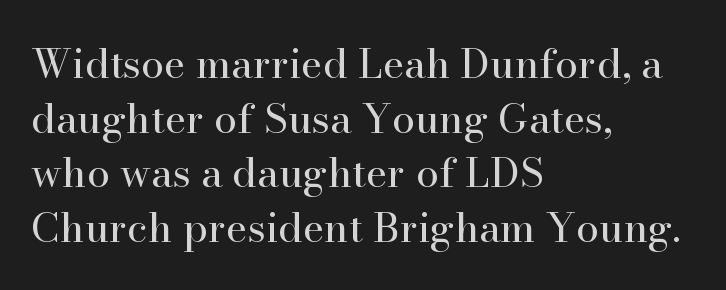
The image shows 41 px regular-weight serif type, upright; set left-aligned, normal line spacing (1.33x), normal letter spacing, not underlined; high stroke contrast and a small x-height.
